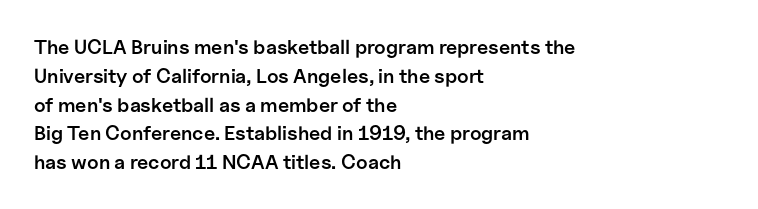
The image shows 20 px text type, upright; set left-aligned, normal line spacing (1.44x), normal letter spacing, not underlined.
